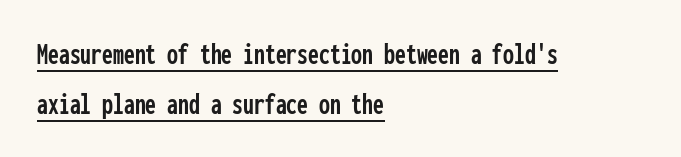
{"serif": "no", "italic": "no", "width": "condensed", "stroke_contrast": "low", "x_height": "medium", "monospaced": "yes", "underline": "yes", "align": "left", "line_spacing": "normal", "line_spacing_ratio": 1.61, "letter_spacing": "normal", "letter_spacing_em": 0.0, "glyph_px": 31}
